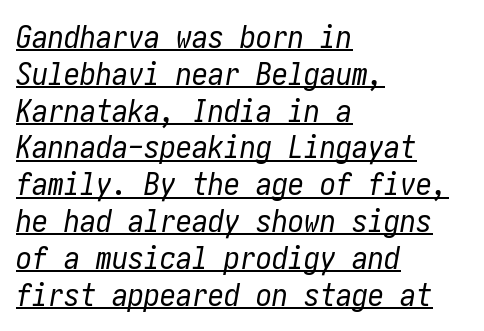
Layout note: lines flush left. Caption: face not bold, strokes unweighted. Interline gaps are noticeably narrow in this sample. The specimen reads as italic at a glance. Default kerning and tracking; the words read as compact shapes.
